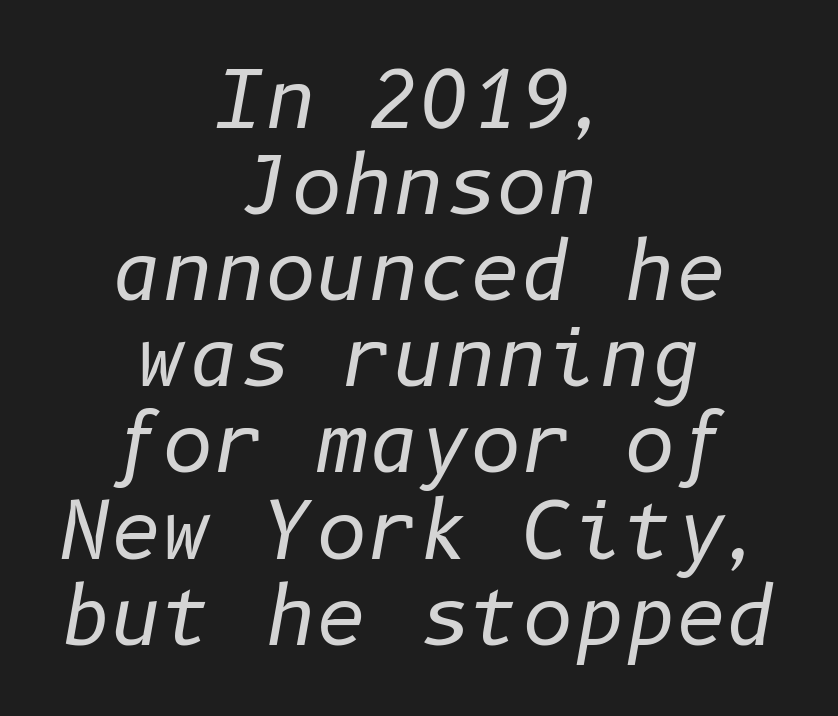
The whitespace from short lines is split evenly between both sides. Cramped leading. The letters are slanted; this is an italic face. In terms of letterspacing, this is plain default setting. Has an underline been added? It has not. These glyphs show unthickened strokes, regular width or finer.
